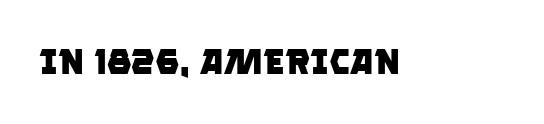
Q: Is the text bold? A: Yes.
Q: Is the typeface a serif or a sans-serif typeface? A: Sans-serif.
Q: Is the text underlined? A: No.
Q: Is the spacing between letters normal or unusually wide? A: Normal.
Q: Width (condensed, normal, or wide)? A: Normal.
Q: Stroke contrast? A: Low.
Q: x-height? A: Large.
Q: Monospaced? A: No.
